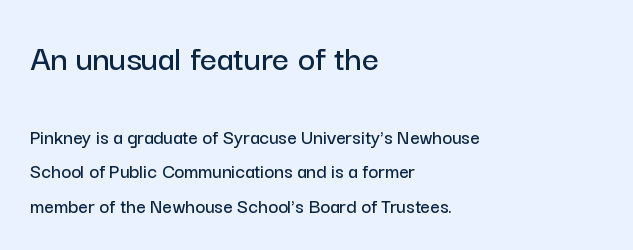
The image shows 37 px sans-serif type, upright; set left-aligned, normal line spacing (1.65x), normal letter spacing, not underlined; the first (top) block is 1.76x larger; low stroke contrast and a medium x-height.
